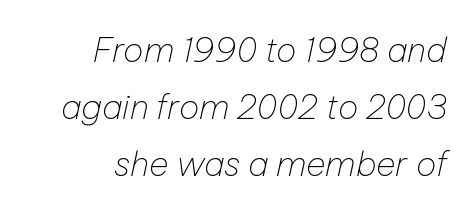
{"italic": "yes", "lean": "right", "slant_degrees": 12, "bold": "no", "weight": "thin", "width": "normal", "stroke_contrast": "low", "x_height": "medium", "monospaced": "no", "underline": "no", "align": "right", "line_spacing": "normal", "line_spacing_ratio": 1.68, "letter_spacing": "normal", "letter_spacing_em": 0.0, "glyph_px": 34}
